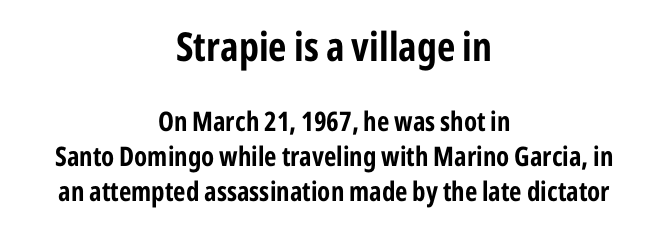
The image shows 40 px bold, condensed sans-serif type, upright; set centered, normal line spacing (1.3x), normal letter spacing, not underlined; the first (top) block is 1.48x larger; low stroke contrast and a medium x-height.
